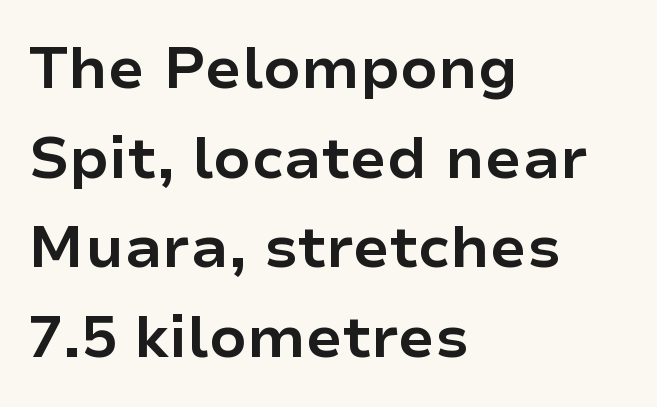
Q: Is the text bold? A: Yes.
Q: Is the text italic (slanted)? A: No, it is upright.
Q: Is the typeface a serif or a sans-serif typeface? A: Sans-serif.
Q: Is the text underlined? A: No.
Q: How is the paragraph aligned? A: Left-aligned.
Q: Is the spacing between letters normal or unusually wide? A: Normal.
Q: Is the spacing between lines tight, normal or loose? A: Normal.
Q: Width (condensed, normal, or wide)? A: Normal.
Q: Stroke contrast? A: Low.
Q: x-height? A: Medium.
Q: Monospaced? A: No.
